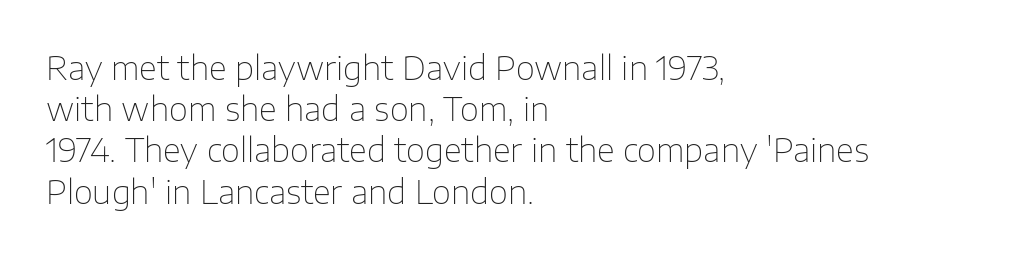
{"serif": "no", "italic": "no", "bold": "no", "weight": "thin", "width": "normal", "stroke_contrast": "low", "x_height": "medium", "monospaced": "no", "underline": "no", "align": "left", "line_spacing": "normal", "line_spacing_ratio": 1.25, "letter_spacing": "normal", "letter_spacing_em": 0.0, "glyph_px": 33}
